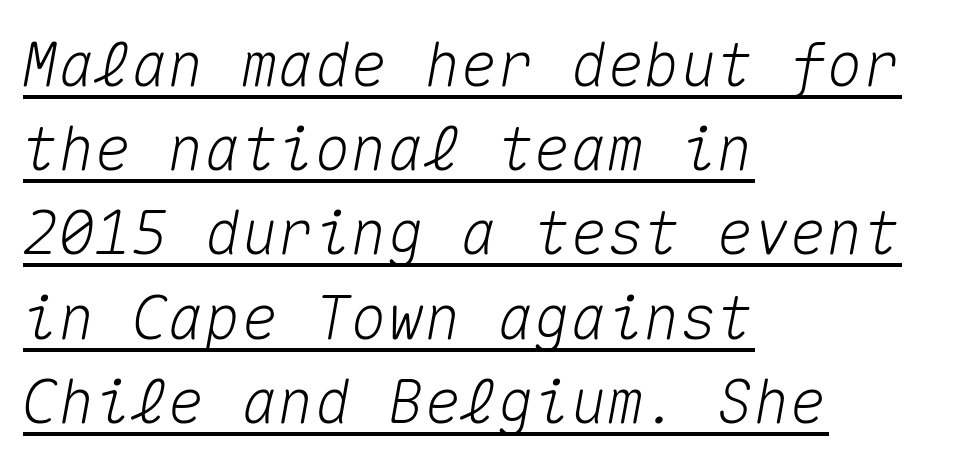
The image shows 61 px text type, italic (leaning right), monospaced; set left-aligned, normal line spacing (1.38x), normal letter spacing, underlined; medium stroke contrast and a medium x-height.
